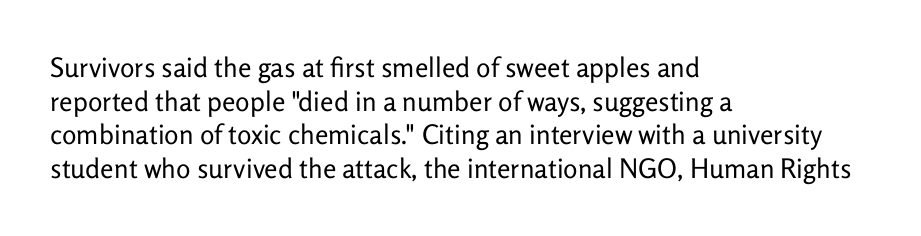
Whoever set this chose a conventional vertical rhythm. Each stroke keeps to a modest, everyday thickness or less. Is there any slant? The stems are plumb. Any mark beneath the type? The region is blank. Horizontal alignment here is leftward, the default for most running prose.
